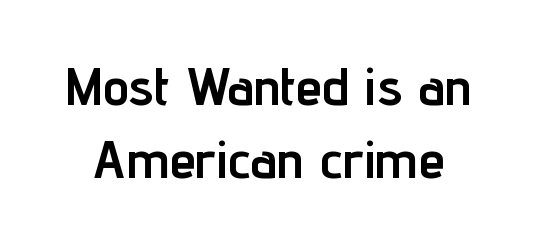
{"serif": "no", "italic": "no", "bold": "yes", "weight": "semibold", "width": "condensed", "stroke_contrast": "low", "x_height": "medium", "monospaced": "no", "underline": "no", "line_spacing": "normal", "line_spacing_ratio": 1.37, "letter_spacing": "normal", "letter_spacing_em": 0.0, "glyph_px": 53}
